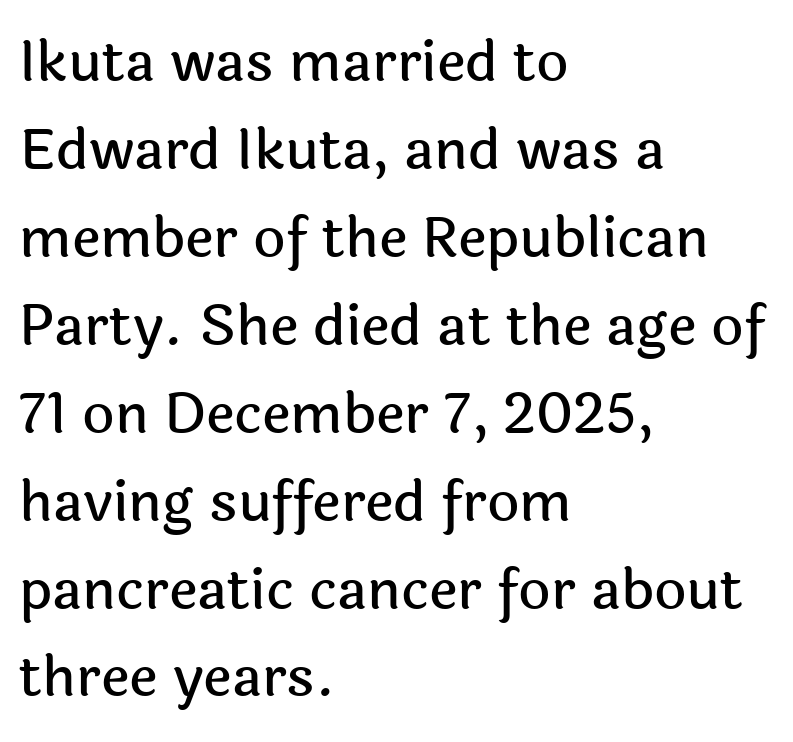
Q: Is the text italic (slanted)? A: No, it is upright.
Q: Is the typeface a serif or a sans-serif typeface? A: Sans-serif.
Q: Is the text underlined? A: No.
Q: How is the paragraph aligned? A: Left-aligned.
Q: Is the spacing between letters normal or unusually wide? A: Normal.
Q: Is the spacing between lines tight, normal or loose? A: Normal.
Q: Width (condensed, normal, or wide)? A: Normal.
Q: x-height? A: Medium.
Q: Monospaced? A: No.
